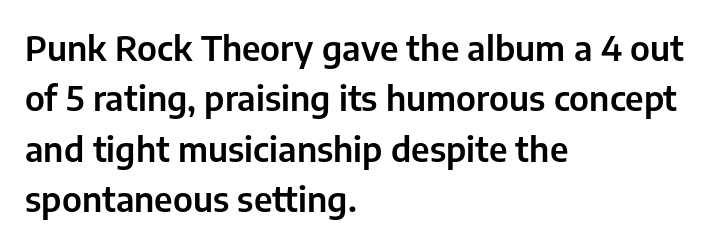
{"serif": "no", "italic": "no", "width": "normal", "stroke_contrast": "low", "x_height": "medium", "monospaced": "no", "underline": "no", "align": "left", "line_spacing": "normal", "line_spacing_ratio": 1.48, "letter_spacing": "normal", "letter_spacing_em": 0.0, "glyph_px": 34}
